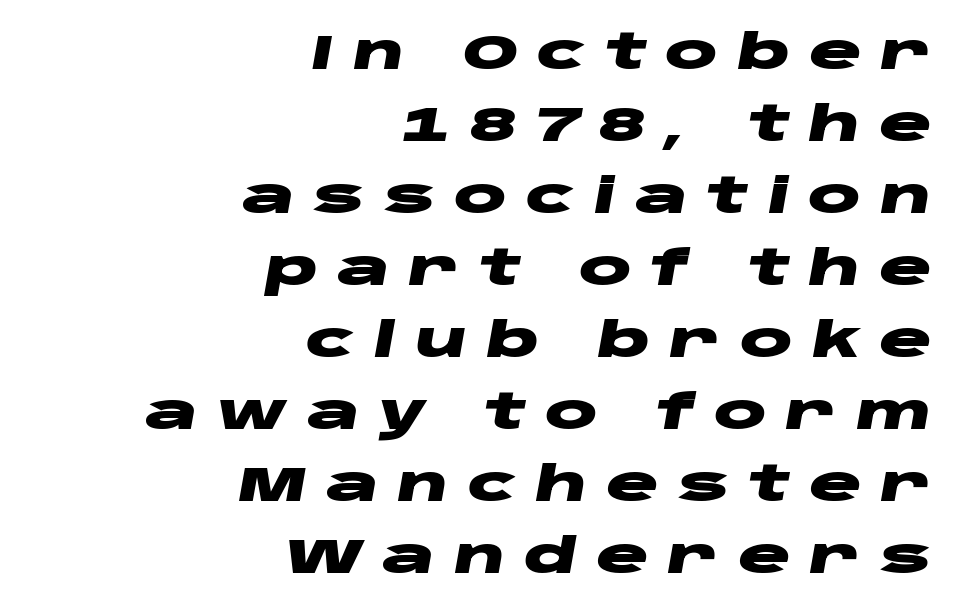
Q: Is the text bold? A: Yes.
Q: Is the text italic (slanted)? A: Yes, it leans right by about 10 degrees.
Q: Is the text underlined? A: No.
Q: How is the paragraph aligned? A: Right-aligned.
Q: Is the spacing between letters normal or unusually wide? A: Unusually wide.
Q: Is the spacing between lines tight, normal or loose? A: Normal.
Q: Width (condensed, normal, or wide)? A: Wide.
Q: Stroke contrast? A: Low.
Q: x-height? A: Large.
Q: Monospaced? A: No.
